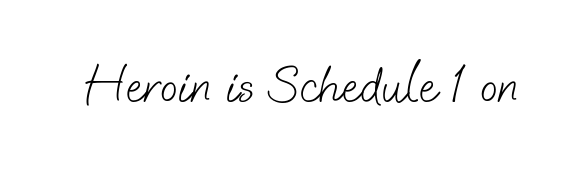
This sample has the flowing, uneven cadence of proportional lettering. Weight class: somewhere from thin through regular. Letters rest on an invisible, unmarked baseline. These lines are composed in type without serifs.
